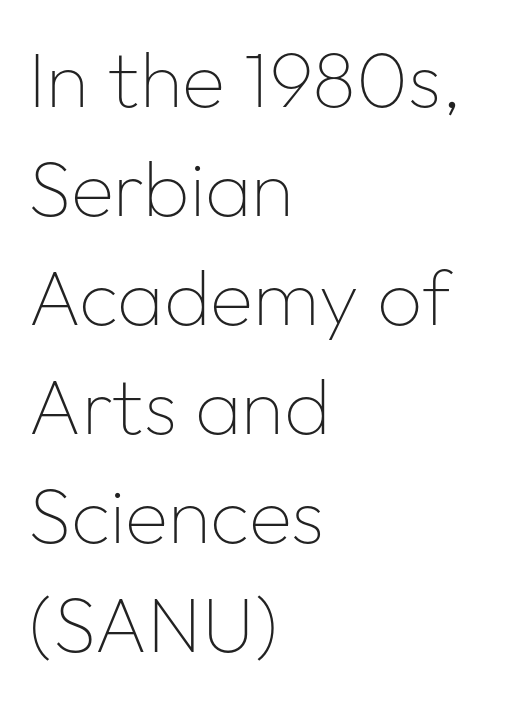
Q: Is the text bold? A: No.
Q: Is the text italic (slanted)? A: No, it is upright.
Q: Is the typeface a serif or a sans-serif typeface? A: Sans-serif.
Q: Is the text underlined? A: No.
Q: How is the paragraph aligned? A: Left-aligned.
Q: Is the spacing between letters normal or unusually wide? A: Normal.
Q: Is the spacing between lines tight, normal or loose? A: Normal.
Q: Width (condensed, normal, or wide)? A: Normal.
Q: Stroke contrast? A: Low.
Q: x-height? A: Medium.
Q: Monospaced? A: No.
